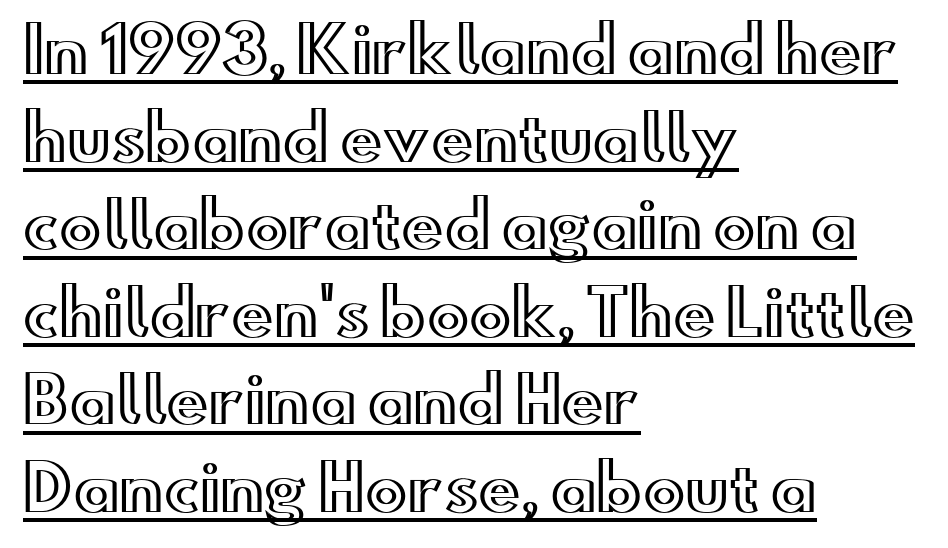
This sample carries an underscore along the baseline area. You could not count columns in this text — the font is proportionally spaced. Quick note: not italic, upright. The rag falls on the right side of this text block. Regular leading.
